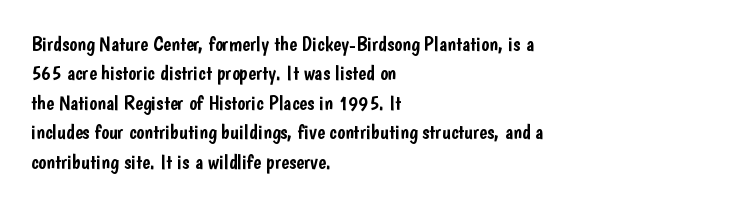
The image shows 21 px text type, upright; set left-aligned, normal line spacing (1.4x), normal letter spacing, not underlined.
